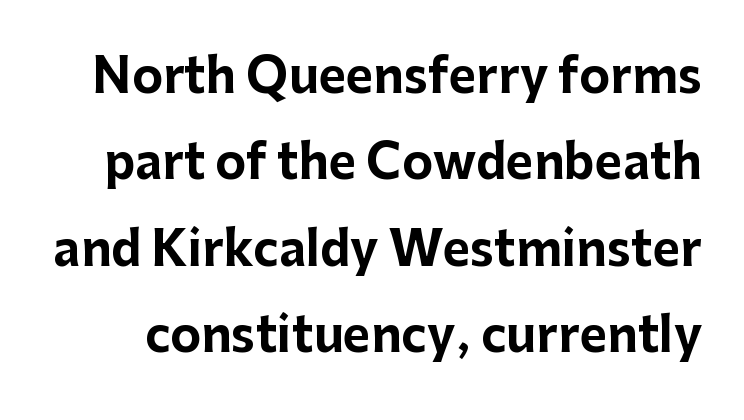
The image shows 47 px bold sans-serif type, upright; set line spacing 1.84x, normal letter spacing, not underlined; low stroke contrast and a medium x-height.
